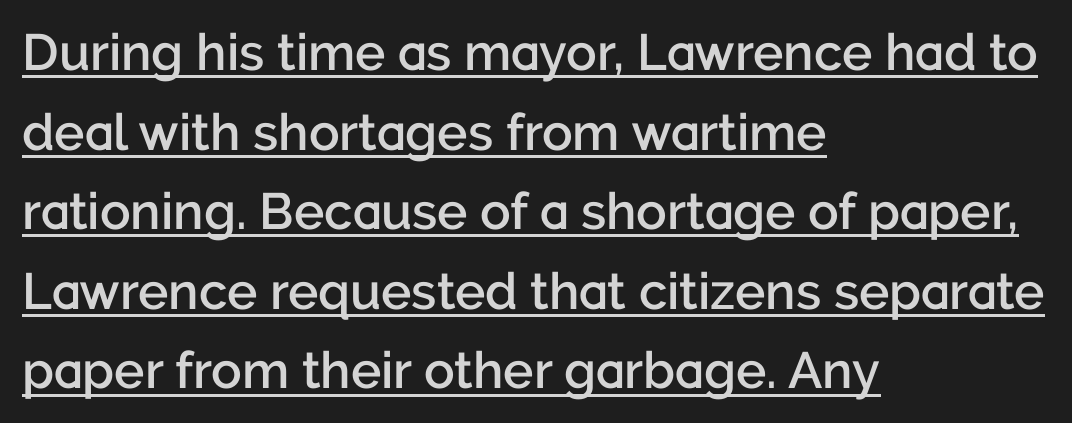
{"serif": "no", "italic": "no", "bold": "semi", "weight": "semibold", "width": "normal", "stroke_contrast": "low", "x_height": "medium", "monospaced": "no", "underline": "yes", "align": "left", "line_spacing": "normal", "line_spacing_ratio": 1.56, "letter_spacing": "normal", "letter_spacing_em": 0.0, "glyph_px": 51}
